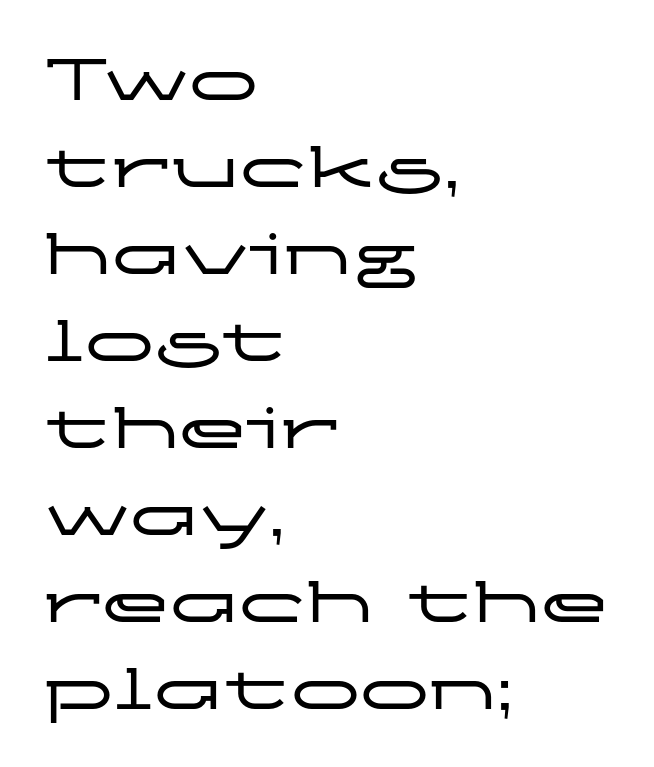
Q: Is the text italic (slanted)? A: No, it is upright.
Q: Is the typeface a serif or a sans-serif typeface? A: Sans-serif.
Q: Is the text underlined? A: No.
Q: How is the paragraph aligned? A: Left-aligned.
Q: Is the spacing between letters normal or unusually wide? A: Normal.
Q: Is the spacing between lines tight, normal or loose? A: Normal.
Q: Width (condensed, normal, or wide)? A: Wide.
Q: Stroke contrast? A: Low.
Q: x-height? A: Medium.
Q: Monospaced? A: No.
